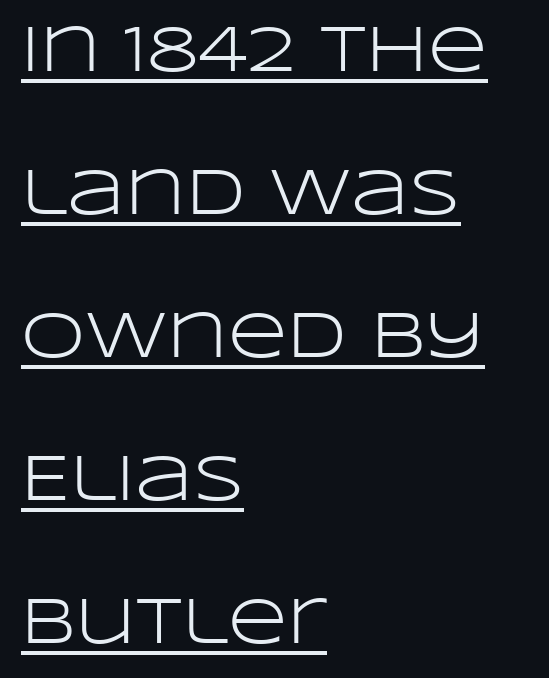
The image shows 65 px light, wide sans-serif type, upright; set left-aligned, loose line spacing (2.2x), normal letter spacing, underlined; low stroke contrast and a large x-height.
